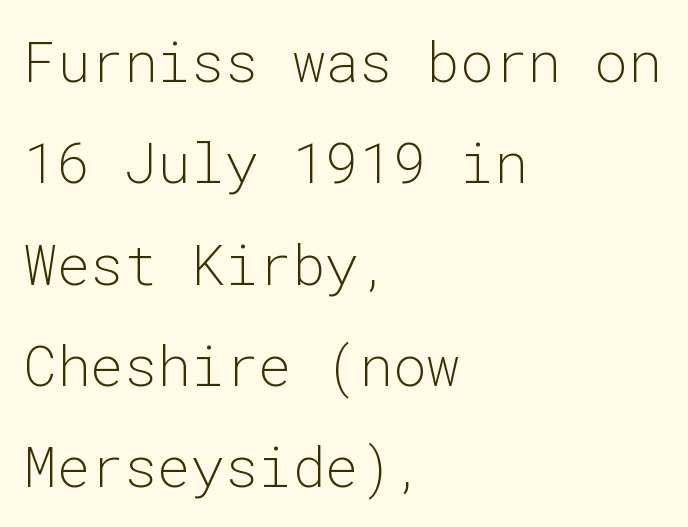
{"serif": "no", "italic": "no", "bold": "no", "weight": "light", "width": "normal", "stroke_contrast": "low", "x_height": "medium", "monospaced": "yes", "underline": "no", "align": "left", "line_spacing_ratio": 1.81, "letter_spacing": "normal", "letter_spacing_em": 0.0, "glyph_px": 56}
